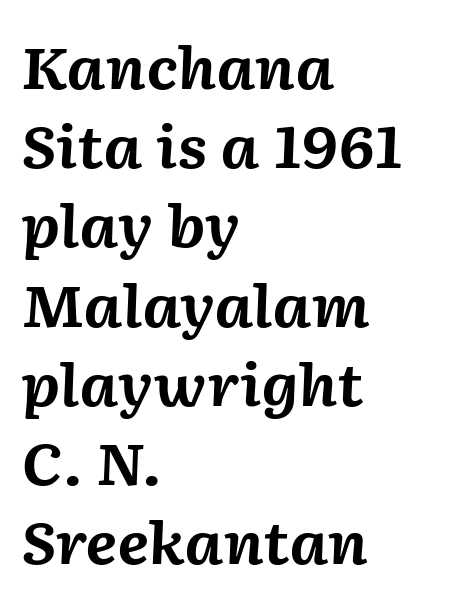
Q: Is the text bold? A: Yes.
Q: Is the text italic (slanted)? A: Yes, it leans right by about 2 degrees.
Q: Is the text underlined? A: No.
Q: How is the paragraph aligned? A: Left-aligned.
Q: Is the spacing between letters normal or unusually wide? A: Normal.
Q: Is the spacing between lines tight, normal or loose? A: Normal.
Q: Width (condensed, normal, or wide)? A: Normal.
Q: Stroke contrast? A: Medium.
Q: x-height? A: Medium.
Q: Monospaced? A: No.
